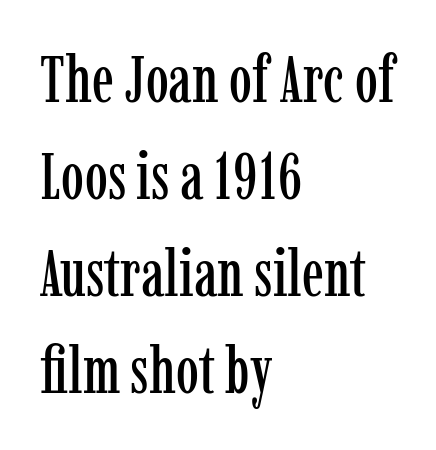
Varying glyph widths throughout — classic text-font behaviour. Students, observe: this is what conventionally led text looks like. The characters display serif detailing at their extremities. Do the letters lean? They stand straight.
